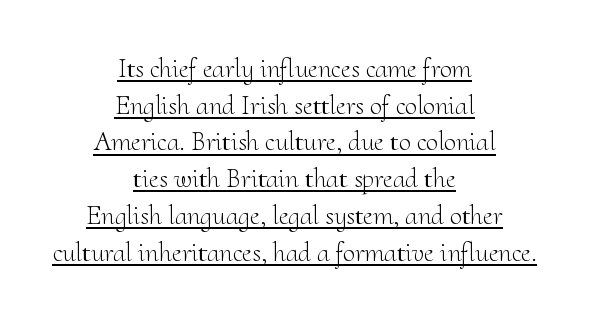
The image shows 27 px text type, upright; set centered, normal line spacing (1.36x), normal letter spacing, underlined.
